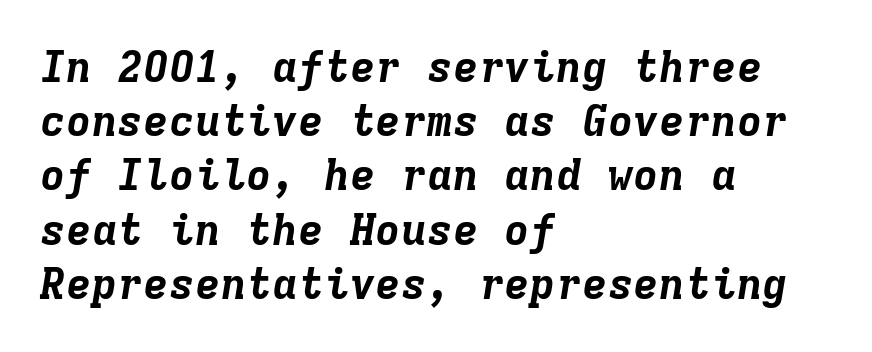
{"italic": "yes", "lean": "right", "slant_degrees": 9, "bold": "yes", "weight": "bold", "width": "normal", "stroke_contrast": "low", "x_height": "medium", "monospaced": "yes", "underline": "no", "align": "left", "line_spacing": "normal", "line_spacing_ratio": 1.26, "letter_spacing": "normal", "letter_spacing_em": 0.0, "glyph_px": 43}
